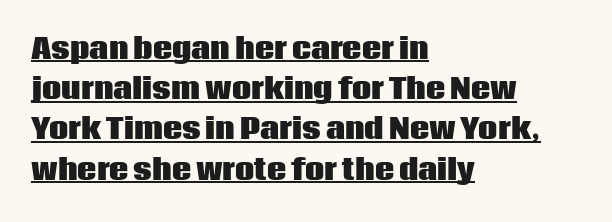
The image shows 27 px bold type, upright; set left-aligned, normal line spacing (1.49x), normal letter spacing, underlined.
